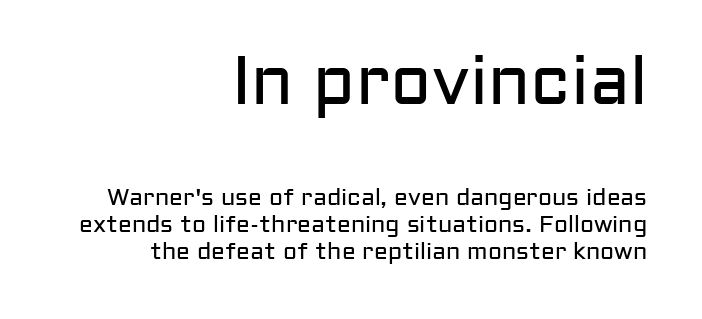
{"serif": "no", "italic": "no", "bold": "no", "weight": "regular", "width": "normal", "stroke_contrast": "low", "x_height": "medium", "monospaced": "no", "underline": "no", "align": "right", "line_spacing_ratio": 1.16, "letter_spacing": "normal", "letter_spacing_em": 0.0, "larger_block": "first", "size_ratio": 2.96, "glyph_px": 68}
